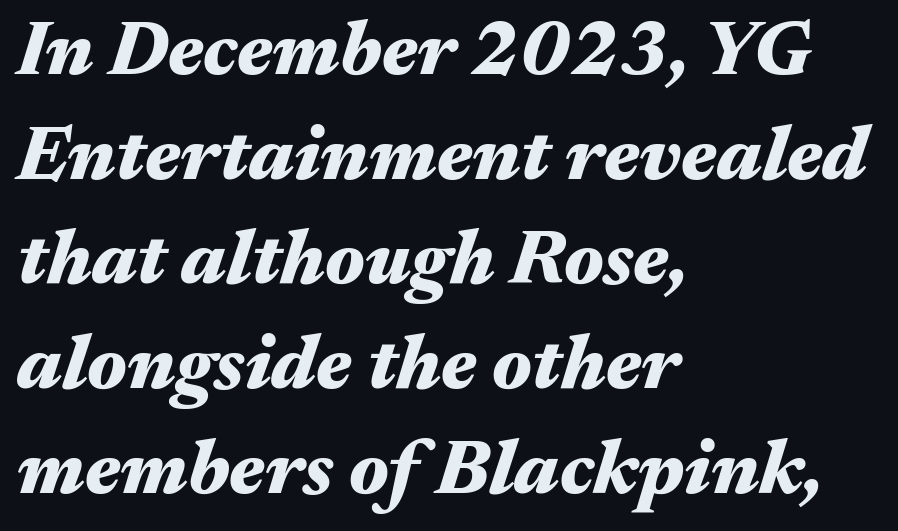
{"italic": "yes", "lean": "right", "slant_degrees": 17, "bold": "yes", "weight": "heavy", "width": "wide", "stroke_contrast": "medium", "x_height": "medium", "monospaced": "no", "underline": "no", "align": "left", "line_spacing": "normal", "line_spacing_ratio": 1.36, "letter_spacing": "normal", "letter_spacing_em": 0.0, "glyph_px": 77}
